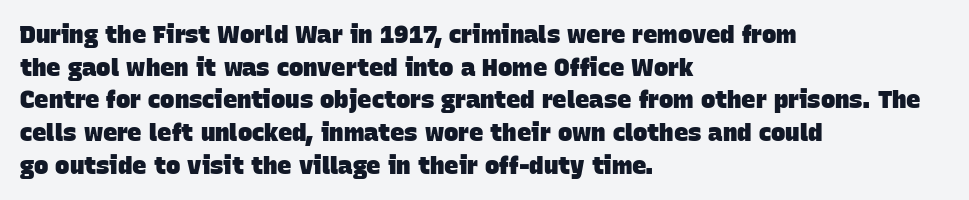
{"bold": "yes", "underline": "no", "align": "left", "line_spacing": "normal", "line_spacing_ratio": 1.36, "letter_spacing": "normal", "letter_spacing_em": 0.0, "glyph_px": 24}
